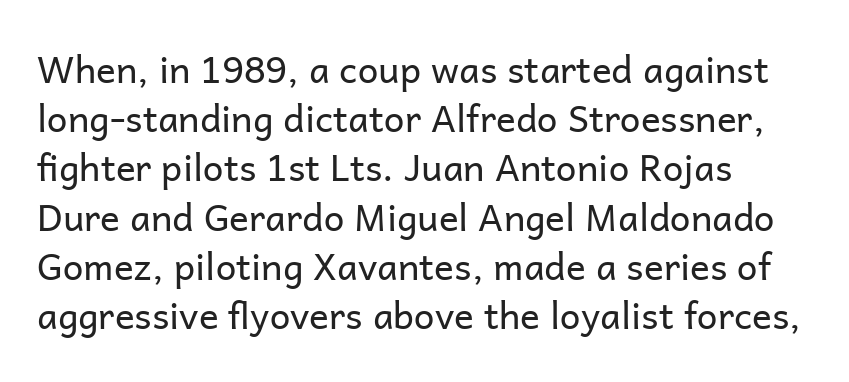
Q: Is the text bold? A: No.
Q: Is the text italic (slanted)? A: No, it is upright.
Q: Is the typeface a serif or a sans-serif typeface? A: Sans-serif.
Q: Is the text underlined? A: No.
Q: How is the paragraph aligned? A: Left-aligned.
Q: Is the spacing between letters normal or unusually wide? A: Normal.
Q: Is the spacing between lines tight, normal or loose? A: Normal.
Q: Width (condensed, normal, or wide)? A: Normal.
Q: Stroke contrast? A: Low.
Q: x-height? A: Medium.
Q: Monospaced? A: No.
